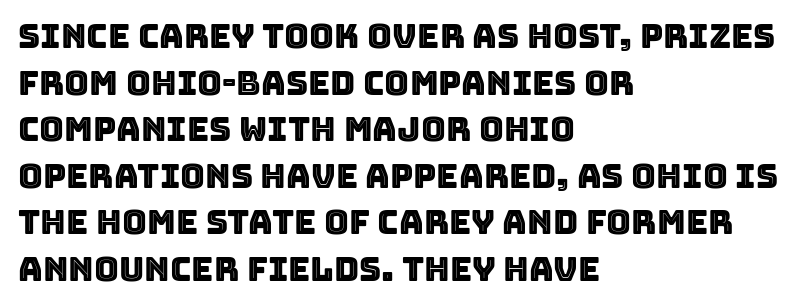
The image shows 34 px text type, upright; set left-aligned, normal line spacing (1.37x), normal letter spacing, not underlined; a large x-height.
